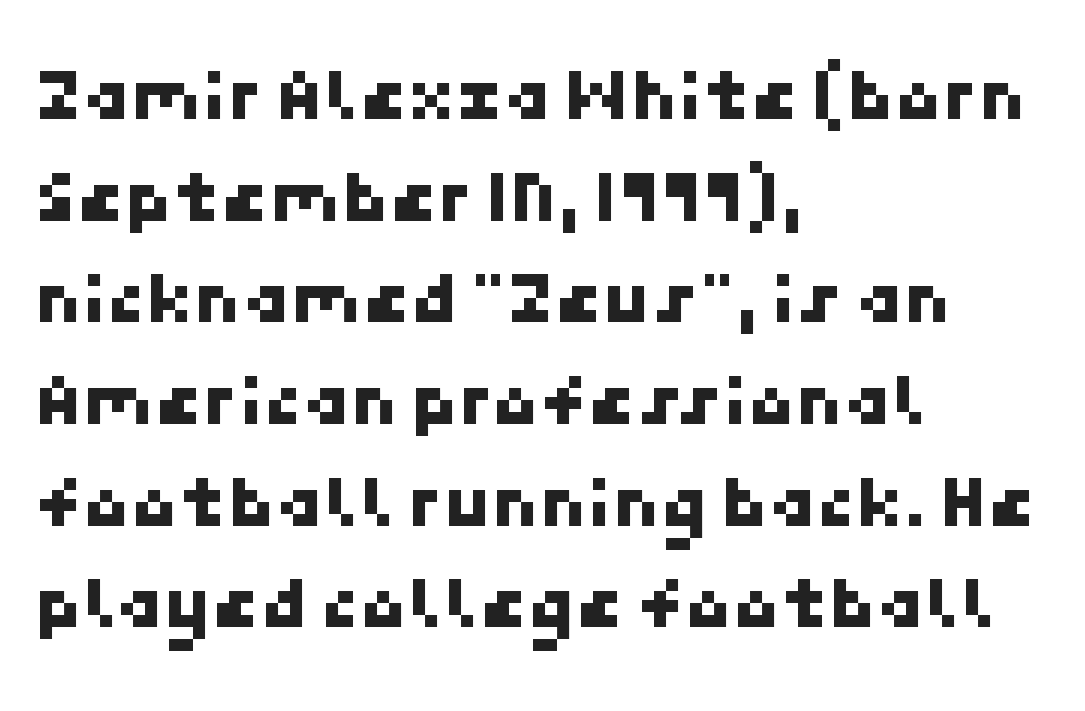
{"serif": "no", "width": "normal", "stroke_contrast": "low", "x_height": "medium", "underline": "no", "align": "left", "line_spacing": "normal", "line_spacing_ratio": 1.32, "letter_spacing": "normal", "letter_spacing_em": 0.0, "glyph_px": 77}
